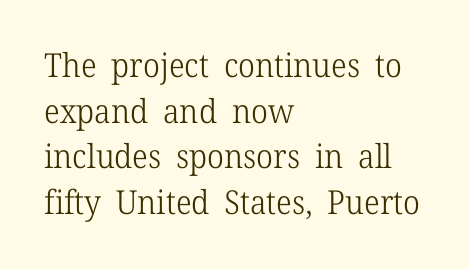
{"serif": "yes", "italic": "no", "bold": "no", "weight": "light", "width": "normal", "stroke_contrast": "low", "x_height": "medium", "monospaced": "no", "underline": "no", "align": "left", "line_spacing": "normal", "line_spacing_ratio": 1.38, "letter_spacing": "normal", "letter_spacing_em": 0.0, "glyph_px": 33}
